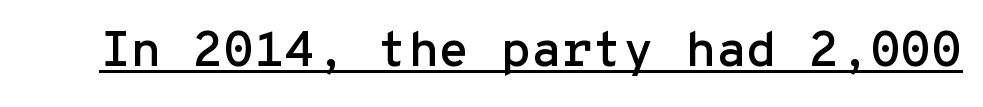
{"serif": "no", "italic": "no", "width": "normal", "stroke_contrast": "low", "x_height": "medium", "monospaced": "yes", "underline": "yes", "letter_spacing": "normal", "letter_spacing_em": 0.0, "glyph_px": 50}
